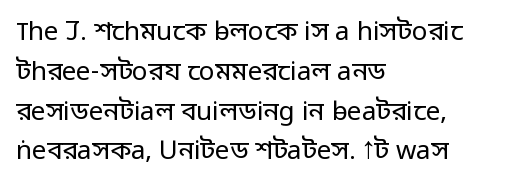
The image shows 26 px text type, upright; set left-aligned, normal line spacing (1.53x), normal letter spacing, not underlined.
